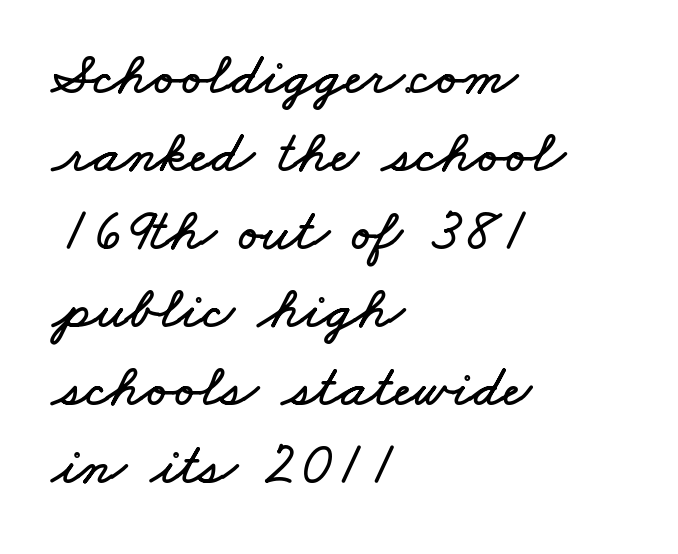
{"width": "wide", "stroke_contrast": "low", "x_height": "small", "monospaced": "no", "underline": "no", "align": "left", "line_spacing": "normal", "line_spacing_ratio": 1.3, "letter_spacing": "normal", "letter_spacing_em": 0.0, "glyph_px": 60}
